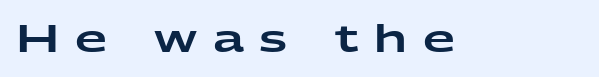
The image shows 37 px wide sans-serif type, upright; set unusually wide letter spacing (+0.42 em), not underlined; low stroke contrast and a medium x-height.
